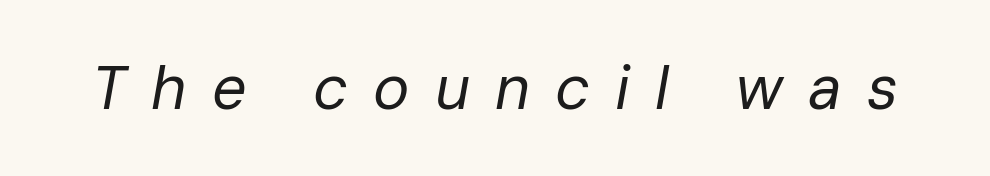
The image shows 61 px regular-weight type, italic (leaning right); set unusually wide letter spacing (+0.41 em), not underlined; low stroke contrast and a medium x-height.
